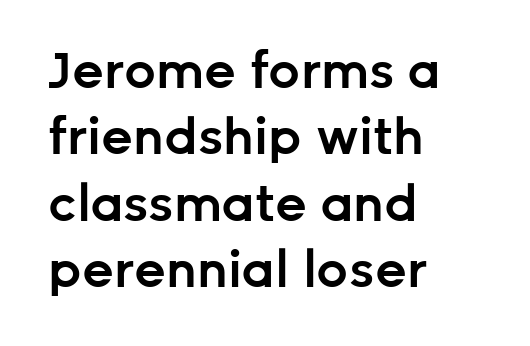
Moderately thickened strokes mark this as semibold type. The passage shown is not underscored anywhere. Leading: standard. A sans-serif font was chosen for this passage. The text block is weighted toward the left margin, trailing off unevenly rightward.
